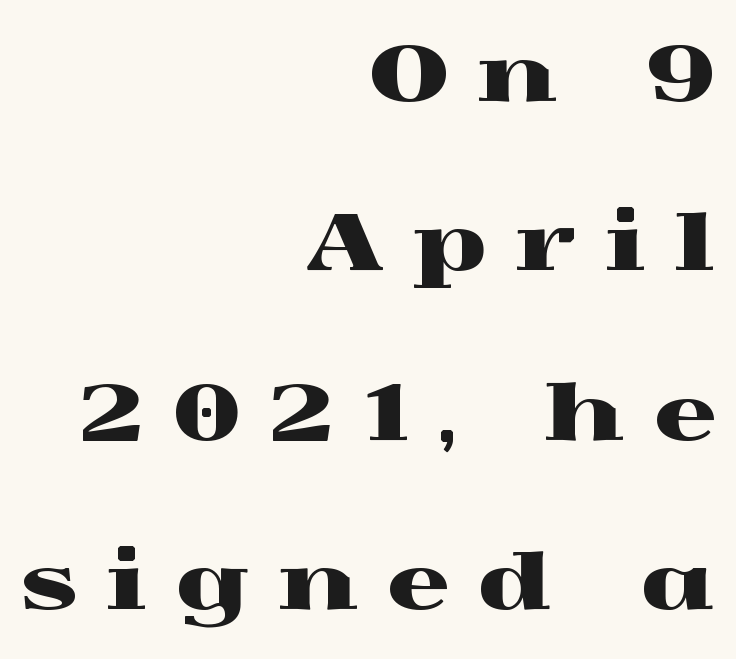
Line endings align vertically; line beginnings do not. Any mark beneath the type? The region is blank. The passage shown is typed in a proportional face where columns would drift. One glance says open: line gaps are wider than usual. The tracking reads as deliberately expanded to a designer's eye.
